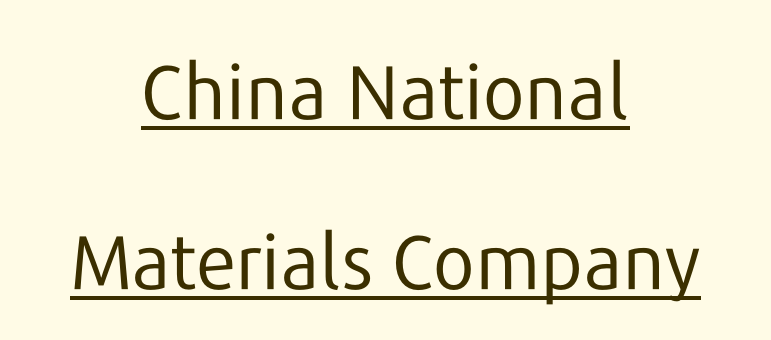
{"serif": "no", "italic": "no", "bold": "no", "weight": "regular", "width": "normal", "stroke_contrast": "low", "x_height": "medium", "monospaced": "no", "underline": "yes", "align": "center", "line_spacing": "loose", "line_spacing_ratio": 2.24, "letter_spacing": "normal", "letter_spacing_em": 0.0, "glyph_px": 76}
